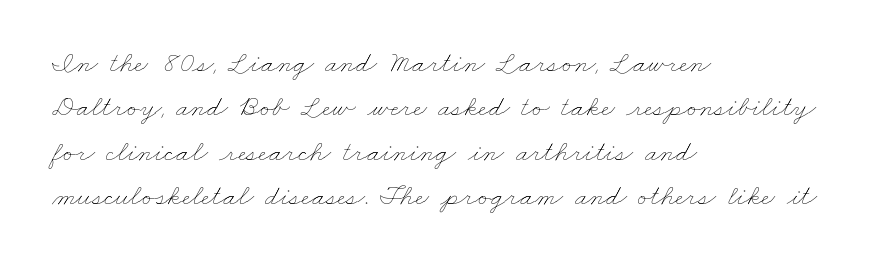
{"bold": "no", "weight": "thin", "width": "wide", "stroke_contrast": "low", "x_height": "small", "monospaced": "no", "underline": "no", "align": "left", "line_spacing": "normal", "line_spacing_ratio": 1.53, "letter_spacing": "normal", "letter_spacing_em": 0.0, "glyph_px": 29}
